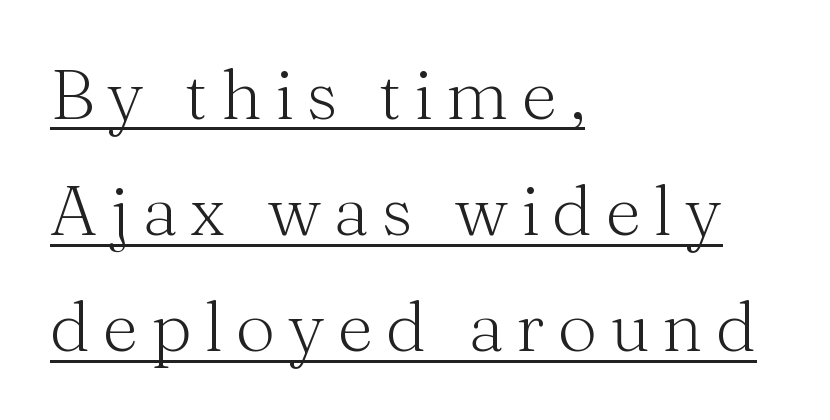
One-word summary of the alignment: left. A typographer would call this underscored text. Is this a fixed-width face? No — the glyphs have proportional, varying widths. Little horizontal feet cap the strokes, marking this as serif type. Stroke mass is kept to a normal reading level or below. Posture: straight, roman, zero tilt.
